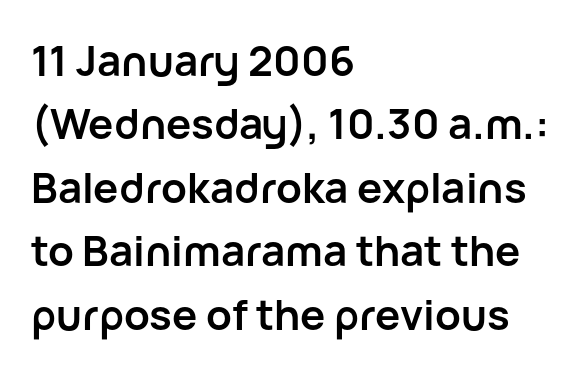
Q: Is the text bold? A: Yes.
Q: Is the text italic (slanted)? A: No, it is upright.
Q: Is the typeface a serif or a sans-serif typeface? A: Sans-serif.
Q: Is the text underlined? A: No.
Q: How is the paragraph aligned? A: Left-aligned.
Q: Is the spacing between letters normal or unusually wide? A: Normal.
Q: Is the spacing between lines tight, normal or loose? A: Normal.
Q: Width (condensed, normal, or wide)? A: Normal.
Q: Stroke contrast? A: Low.
Q: x-height? A: Medium.
Q: Monospaced? A: No.
